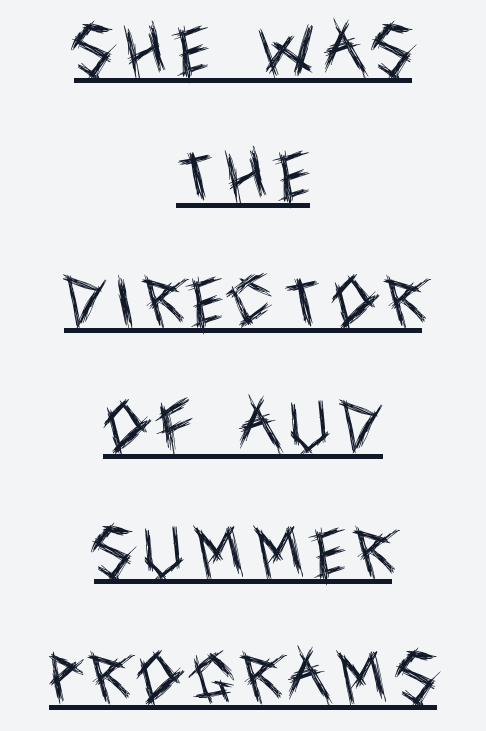
Underline: present. Stem width sits at or under what a default text font uses. Ordinary non-slanted type is in use. This sample trades compactness for vertical openness between lines. Is this a fixed-width face? No — the glyphs have proportional, varying widths.
